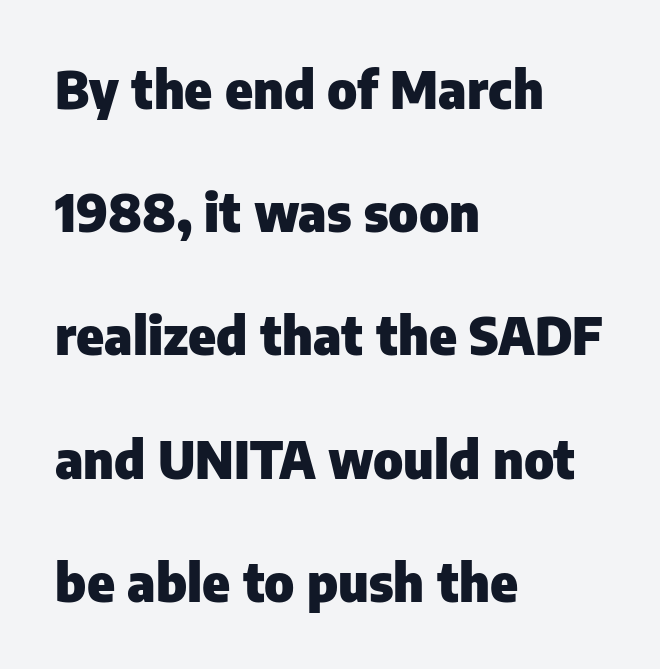
The image shows 52 px heavy sans-serif type, upright; set left-aligned, loose line spacing (2.37x), normal letter spacing, not underlined; low stroke contrast and a medium x-height.
